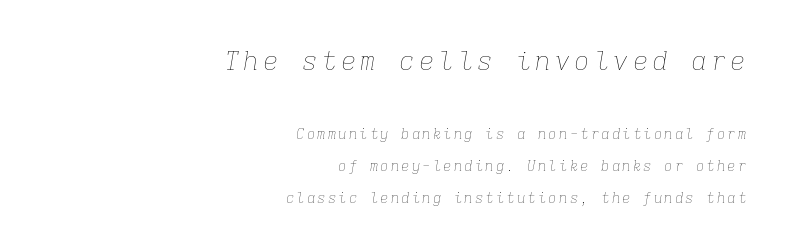
Stem width sits at or under what a default text font uses. Compared with ordinary roman type, these characters are visibly tilted. The string is rendered with underlining switched off. Two sizes are in play, and the larger belongs to the first block. Caption: multi-line text, flush right, ragged left. Summary of vertical rhythm: relaxed, with wide interline spacing.
